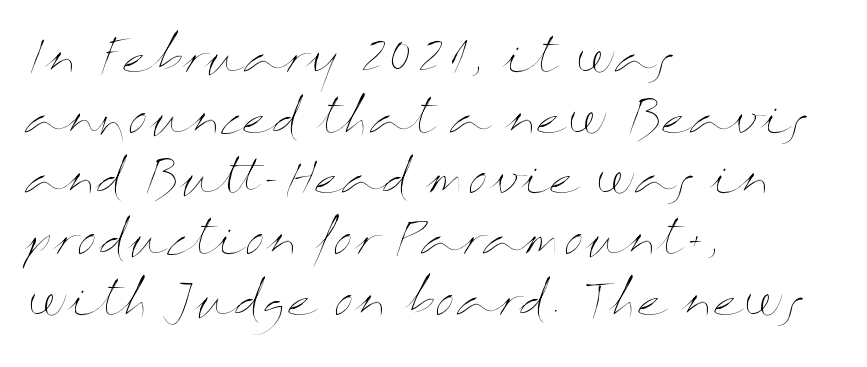
Q: Is the text bold? A: No.
Q: Is the text italic (slanted)? A: Yes.
Q: Is the text underlined? A: No.
Q: How is the paragraph aligned? A: Left-aligned.
Q: Is the spacing between letters normal or unusually wide? A: Normal.
Q: Is the spacing between lines tight, normal or loose? A: Normal.
Q: Width (condensed, normal, or wide)? A: Wide.
Q: Stroke contrast? A: Medium.
Q: x-height? A: Medium.
Q: Monospaced? A: No.
